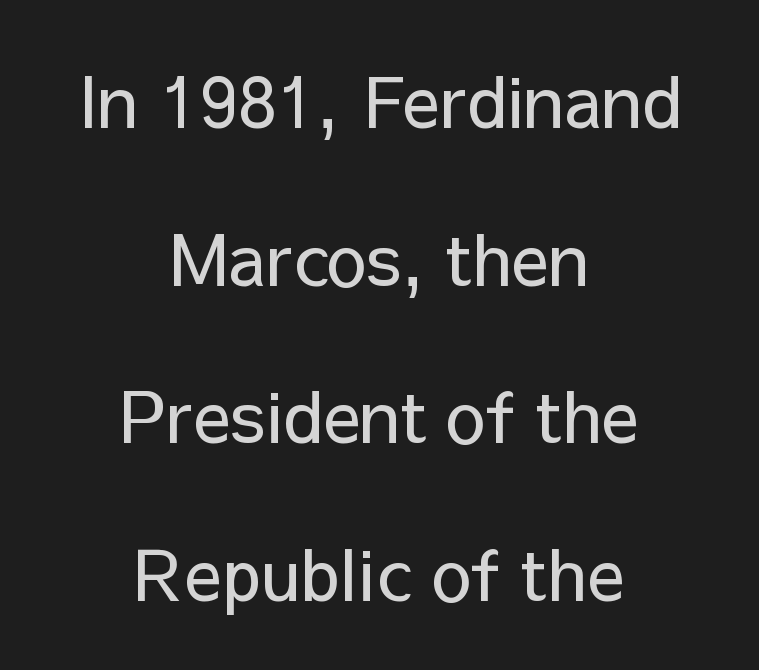
Q: Is the text bold? A: No.
Q: Is the text italic (slanted)? A: No, it is upright.
Q: Is the typeface a serif or a sans-serif typeface? A: Sans-serif.
Q: Is the text underlined? A: No.
Q: How is the paragraph aligned? A: Centered.
Q: Is the spacing between letters normal or unusually wide? A: Normal.
Q: Is the spacing between lines tight, normal or loose? A: Loose.
Q: Width (condensed, normal, or wide)? A: Normal.
Q: Stroke contrast? A: Low.
Q: x-height? A: Medium.
Q: Monospaced? A: No.
